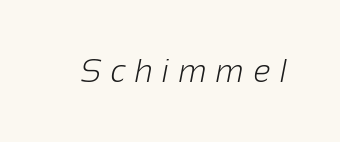
Descender tails drop into unmarked territory. Think of a printed novel: that variable character pitch is what you see here. Type style note: lacks serifs. Letters have the restrained weight of plain body copy at most. Does extra space separate the letters? Yes, quite a lot of it.
